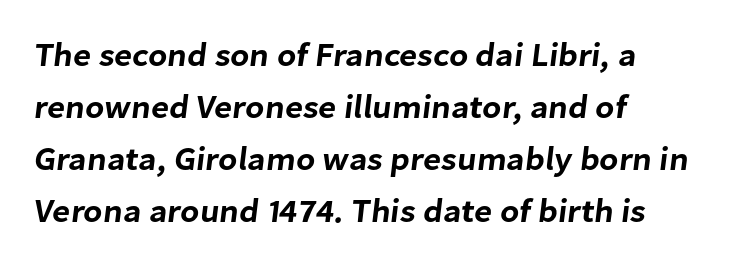
Honestly, there is no underline to notice here at all. You could call the tracking neutral — neither tight nor loose. Normally led — the rows are evenly, conventionally spaced. Note the varied advance widths — an 'i' is clearly narrower than an 'm'. Reading down the block, your eye returns to a fixed left position each line. This rendering employs a face without finishing strokes, i.e., a sans-serif.
